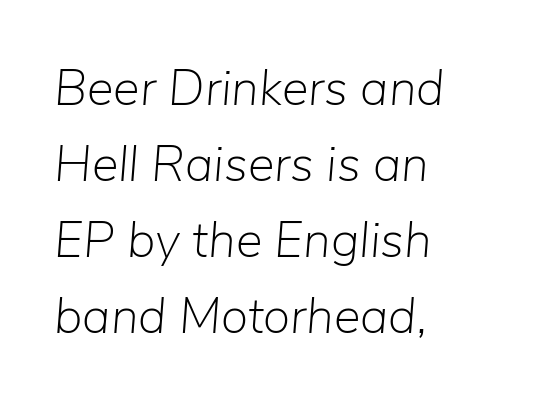
Caption: multi-line text, flush left, ragged right. Here the designer chose a conventional face with non-uniform glyph widths. Compared with typical paragraphs, the rows here are spaced about the same. Short note: letters normally spaced.
